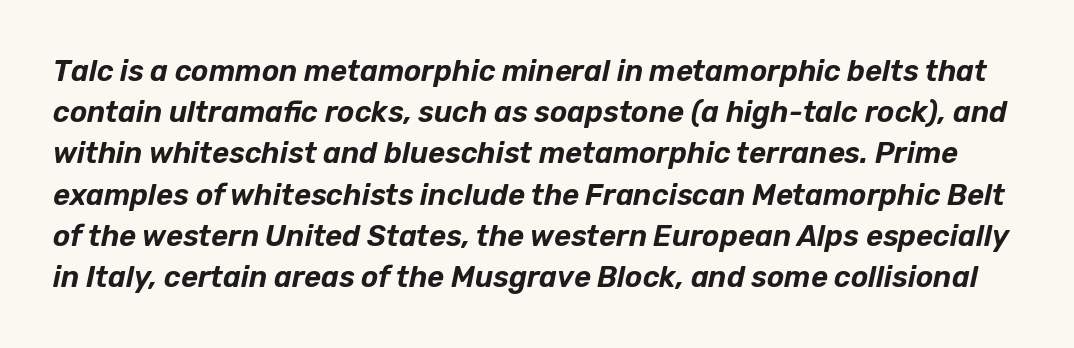
The image shows 29 px text type, italic (leaning right); set normal line spacing (1.42x), normal letter spacing, not underlined; low stroke contrast and a medium x-height.
